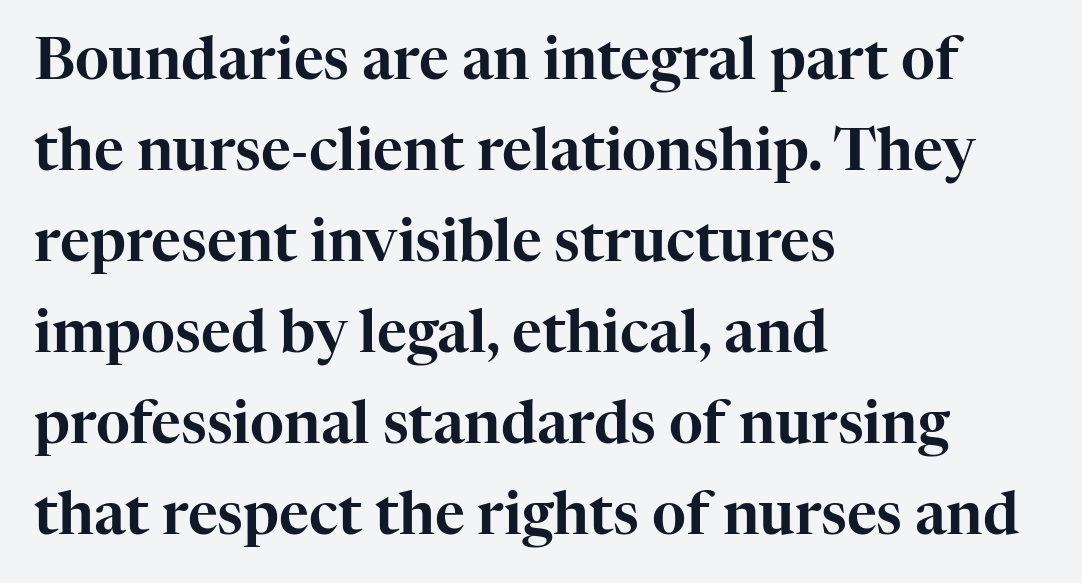
Q: Is the text italic (slanted)? A: No, it is upright.
Q: Is the typeface a serif or a sans-serif typeface? A: Serif.
Q: Is the text underlined? A: No.
Q: How is the paragraph aligned? A: Left-aligned.
Q: Is the spacing between letters normal or unusually wide? A: Normal.
Q: Is the spacing between lines tight, normal or loose? A: Normal.
Q: Width (condensed, normal, or wide)? A: Normal.
Q: Stroke contrast? A: High.
Q: x-height? A: Medium.
Q: Monospaced? A: No.
